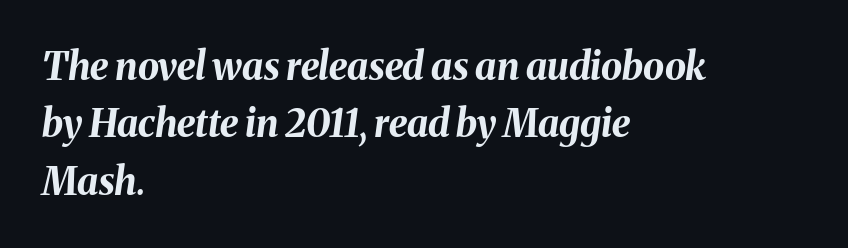
You'd pick this weight for a headline — it's a proper bold. An italicized treatment has been applied to the whole sample. Caption: standard tracking, unaltered. Any mark beneath the type? The region is blank. All the whitespace from short lines collects on the right.
